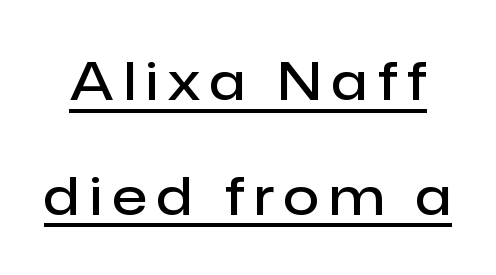
How would I describe the line gaps? Wide and relaxed. Does a line run under the words? Yes, clearly. Do the letters lean? They stand straight. This is the in-between weight designers call semibold or demi.
